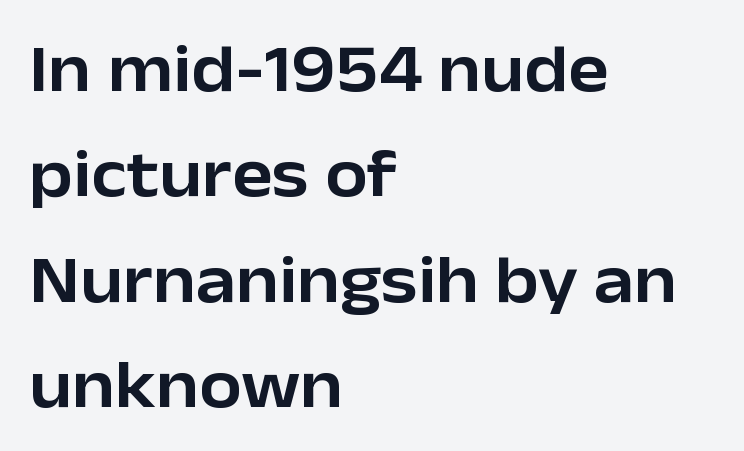
This is sans-serif lettering, the kind often seen on screens and signage. Where is the straight margin? On the left. Does extra space separate the letters? No, they use regular spacing. Do the characters align in a grid? No, the font is proportional.
